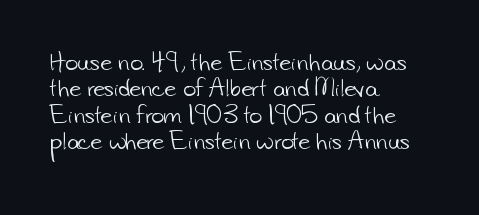
On a weight scale, this lands at 450 or below. Is the block centered? No — it sits flush against the left margin. The strip under each line holds only bare page. What stands out about the letter spacing? Nothing — it is the standard amount.
